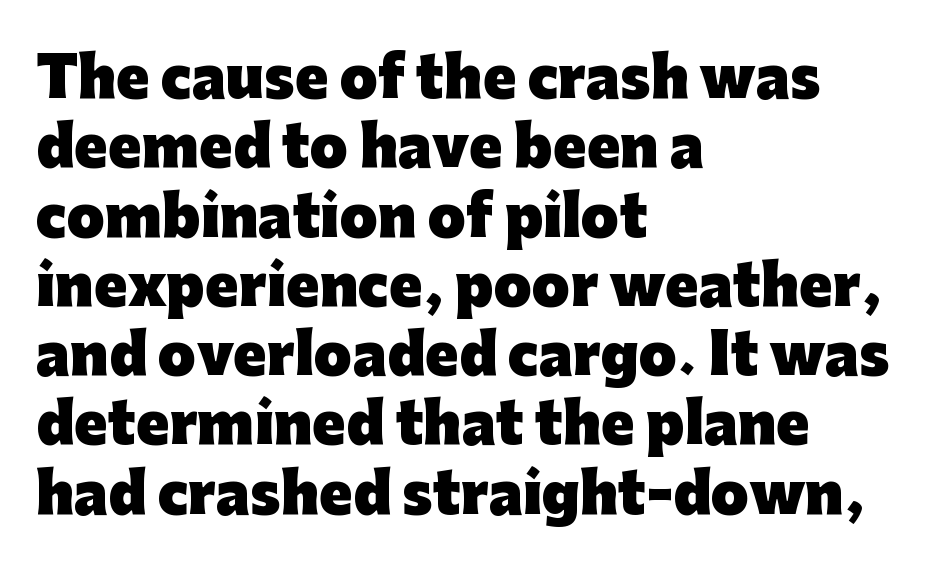
The letters sit at their default tracking, neither squeezed nor spread. Compared with an ordinary text face, these strokes are far heavier — a full bold. In CSS terms this would be text-align: left. No italicization has been applied; the sample stays upright. The typeface chosen for these lines omits serifs.
